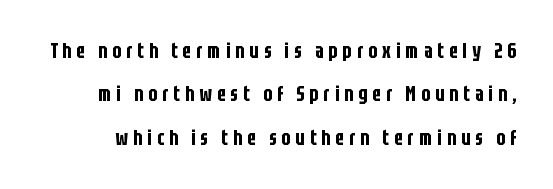
{"italic": "no", "underline": "no", "line_spacing": "loose", "line_spacing_ratio": 2.06, "letter_spacing": "wide", "letter_spacing_em": 0.24, "glyph_px": 21}
